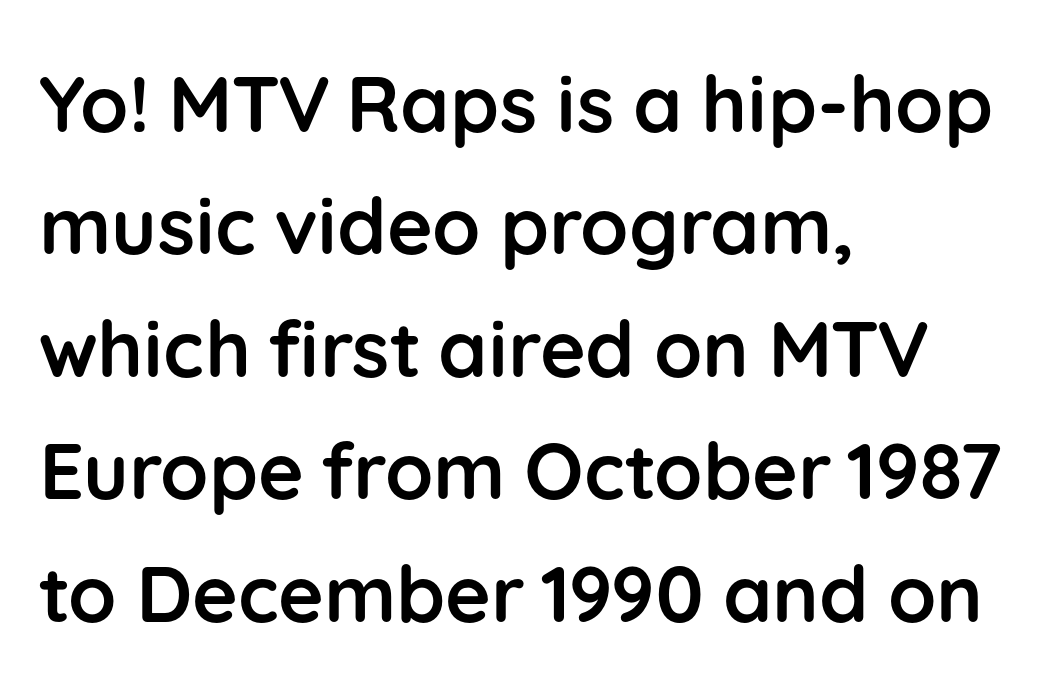
{"serif": "no", "italic": "no", "bold": "yes", "weight": "semibold", "width": "normal", "stroke_contrast": "low", "x_height": "medium", "monospaced": "no", "underline": "no", "align": "left", "line_spacing": "normal", "line_spacing_ratio": 1.57, "letter_spacing": "normal", "letter_spacing_em": 0.0, "glyph_px": 78}
